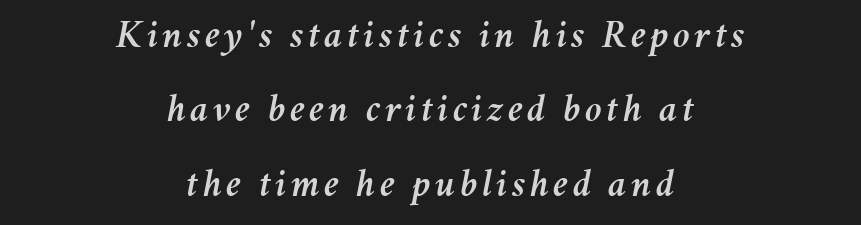
Unmarked baselines from the first word to the last. The rendering uses natural spacing where letterforms have individual widths. A typesetter would mark this as italic. The passage is arranged like a title page — every line centered. This sample trades compactness for vertical openness between lines.
